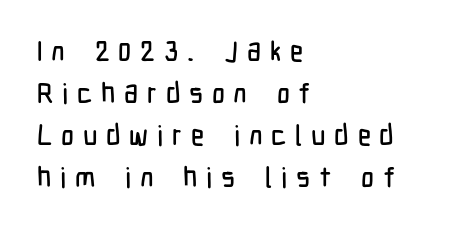
Q: Is the text italic (slanted)? A: No, it is upright.
Q: Is the typeface a serif or a sans-serif typeface? A: Sans-serif.
Q: Is the text underlined? A: No.
Q: How is the paragraph aligned? A: Left-aligned.
Q: Is the spacing between letters normal or unusually wide? A: Unusually wide.
Q: Is the spacing between lines tight, normal or loose? A: Normal.
Q: Width (condensed, normal, or wide)? A: Condensed.
Q: Stroke contrast? A: Low.
Q: x-height? A: Medium.
Q: Monospaced? A: No.
